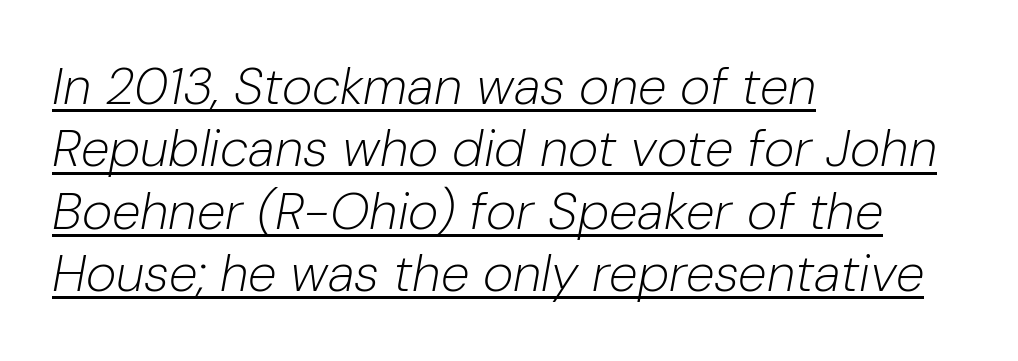
{"italic": "yes", "lean": "right", "slant_degrees": 10, "bold": "no", "weight": "light", "width": "normal", "stroke_contrast": "low", "x_height": "medium", "monospaced": "no", "underline": "yes", "align": "left", "line_spacing_ratio": 1.2, "letter_spacing": "normal", "letter_spacing_em": 0.0, "glyph_px": 52}
